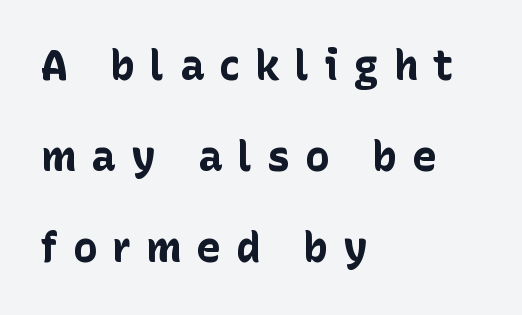
{"serif": "no", "italic": "no", "bold": "yes", "weight": "bold", "width": "normal", "stroke_contrast": "low", "x_height": "medium", "monospaced": "no", "underline": "no", "align": "left", "line_spacing": "loose", "line_spacing_ratio": 2.22, "letter_spacing": "wide", "letter_spacing_em": 0.37, "glyph_px": 41}
